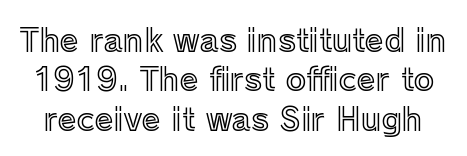
The image shows 31 px text type, upright; set normal line spacing (1.27x), normal letter spacing, not underlined; a medium x-height.
